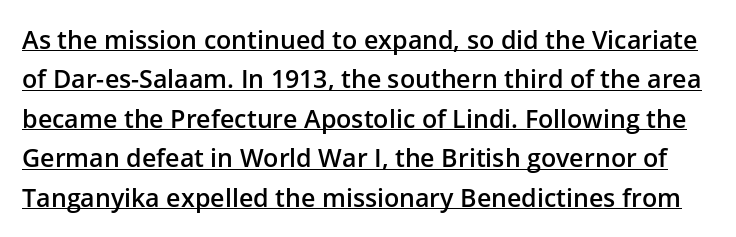
The image shows 25 px text type, upright; set normal line spacing (1.58x), normal letter spacing, underlined.
